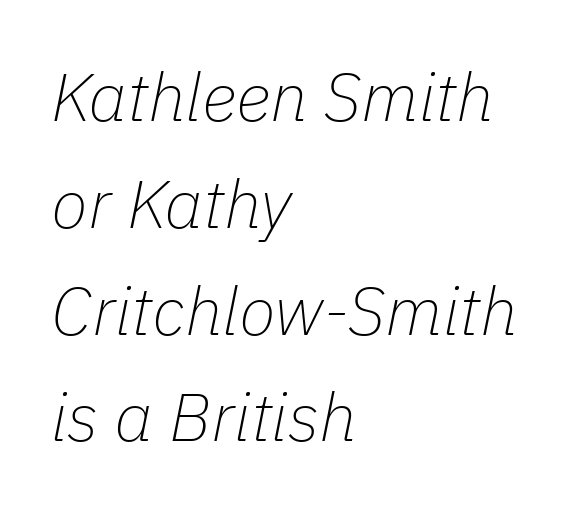
The image shows 68 px thin type, italic (leaning right); set left-aligned, normal line spacing (1.57x), normal letter spacing, not underlined; low stroke contrast and a medium x-height.
